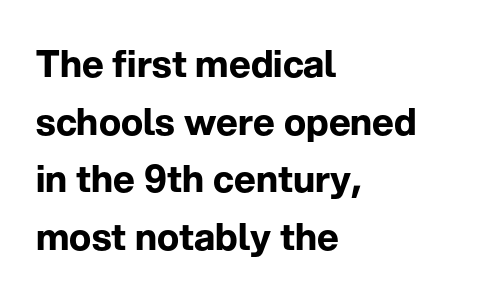
The image shows 37 px bold sans-serif type, upright; set left-aligned, normal line spacing (1.56x), normal letter spacing, not underlined; low stroke contrast and a medium x-height.
